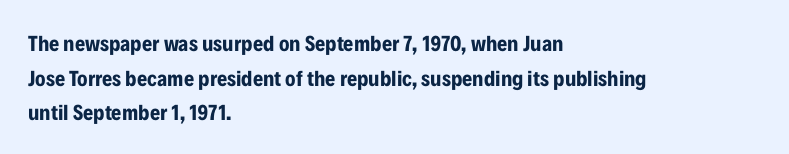
The image shows 22 px bold type, upright; set left-aligned, normal line spacing (1.57x), normal letter spacing, not underlined.
